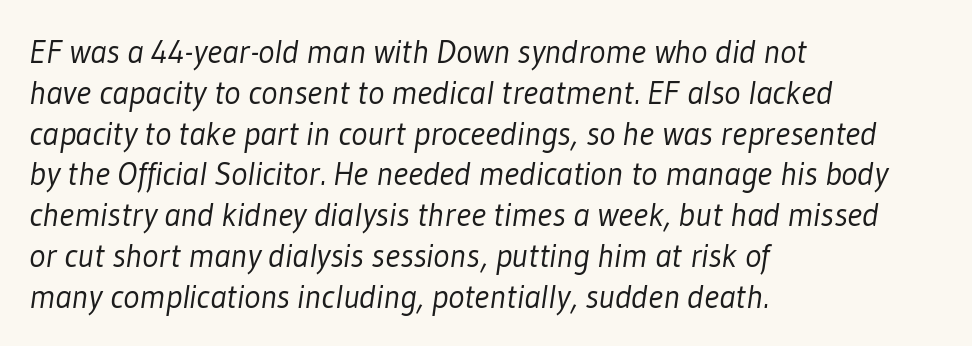
A bare baseline throughout the passage. No heavy texture on the line: the type isn't bold. The line texture is even and compact thanks to regular tracking. Nothing sits at the stroke ends, so this counts as sans-serif. Character widths vary here, with narrow letters taking less room than wide ones.
